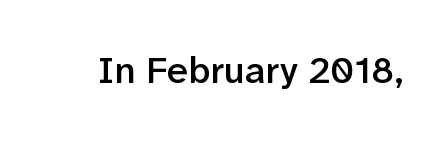
Q: Is the text bold? A: Semi-bold.
Q: Is the text italic (slanted)? A: No, it is upright.
Q: Is the typeface a serif or a sans-serif typeface? A: Sans-serif.
Q: Is the text underlined? A: No.
Q: Is the spacing between letters normal or unusually wide? A: Normal.
Q: Width (condensed, normal, or wide)? A: Normal.
Q: Stroke contrast? A: Low.
Q: x-height? A: Medium.
Q: Monospaced? A: No.
